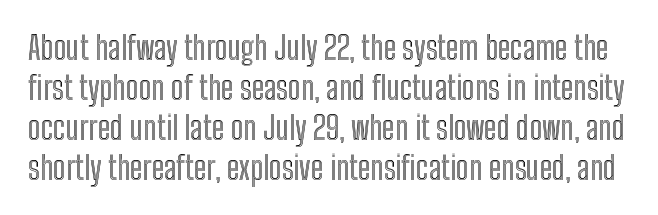
Descender tails drop into unmarked territory. Here the designer chose a conventional face with non-uniform glyph widths. Between one letter and the next there's only the usual sliver of space. Do the letters lean? They stand straight. The line-height multiplier appears to be the usual default.
